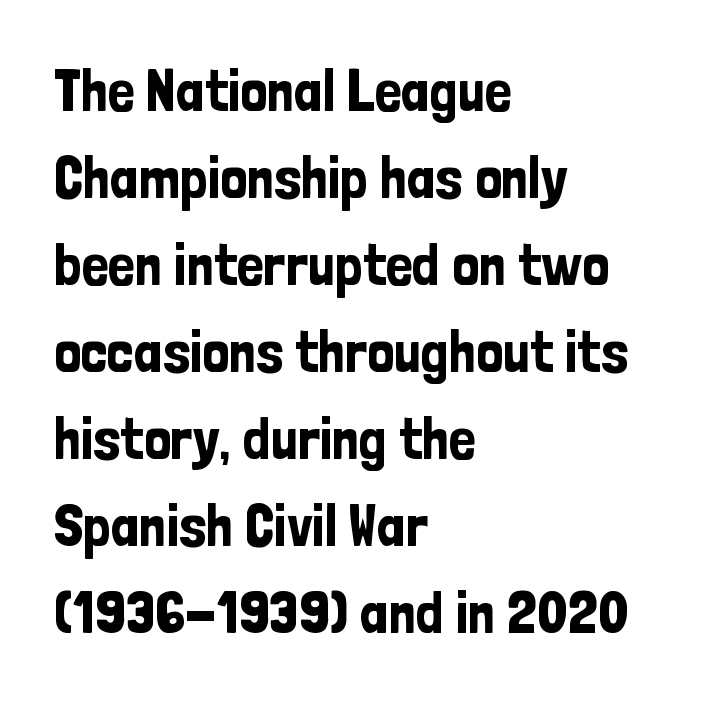
{"serif": "no", "italic": "no", "width": "condensed", "stroke_contrast": "low", "x_height": "medium", "monospaced": "no", "underline": "no", "align": "left", "line_spacing": "normal", "line_spacing_ratio": 1.45, "letter_spacing": "normal", "letter_spacing_em": 0.0, "glyph_px": 60}
